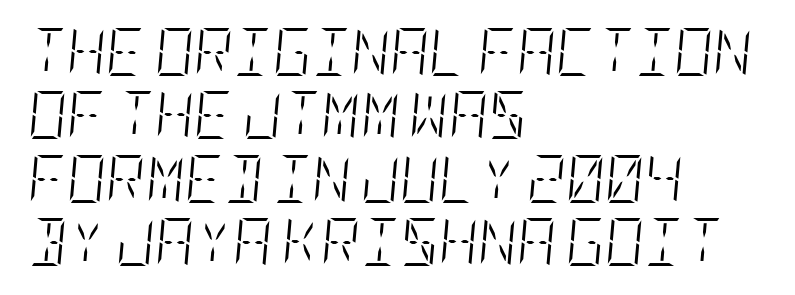
Standard letterfit; no display-style spreading of the glyphs. Students, observe: this is what conventionally led text looks like. Just letters on the line, the space beneath them empty. The glyphs look as if they've been sheared to an angle. In CSS terms this would be text-align: left.
